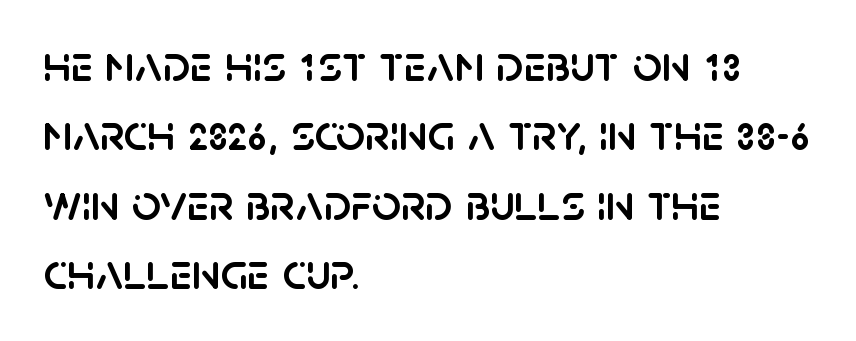
{"serif": "no", "italic": "no", "width": "normal", "stroke_contrast": "low", "x_height": "large", "monospaced": "no", "underline": "no", "align": "left", "line_spacing": "normal", "line_spacing_ratio": 1.36, "letter_spacing": "normal", "letter_spacing_em": 0.0, "glyph_px": 51}
